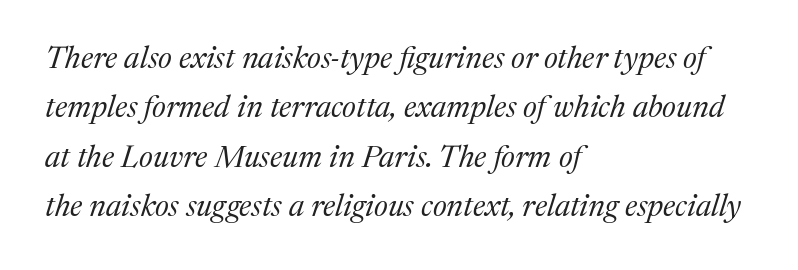
The image shows 31 px regular-weight serif type, italic (leaning right); set left-aligned, normal line spacing (1.59x), normal letter spacing, not underlined; medium stroke contrast and a medium x-height.
